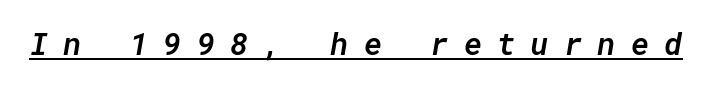
{"italic": "yes", "lean": "right", "slant_degrees": 10, "bold": "semi", "weight": "semibold", "width": "normal", "stroke_contrast": "low", "x_height": "medium", "monospaced": "yes", "underline": "yes", "letter_spacing": "wide", "letter_spacing_em": 0.49, "glyph_px": 31}
